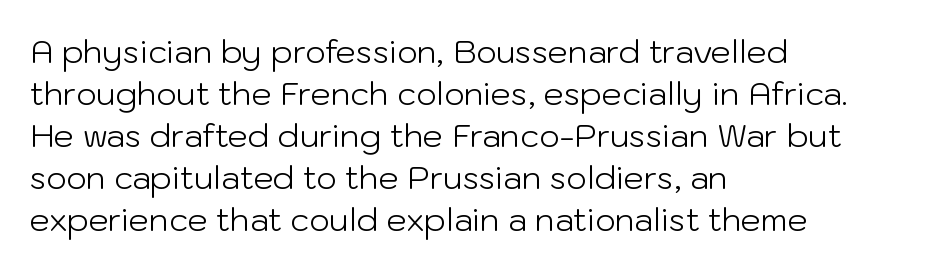
The letters stand straight up with perfectly vertical stems. The typesetter chose a ragged-right arrangement here. Each letter's strokes conclude bluntly, with no projecting serifs. Descenders are the only things crossing below the line.
